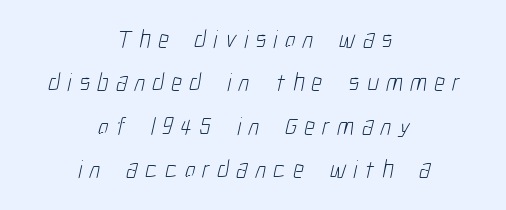
The image shows 25 px text type; set centered, line spacing 1.74x, unusually wide letter spacing (+0.3 em), not underlined.
